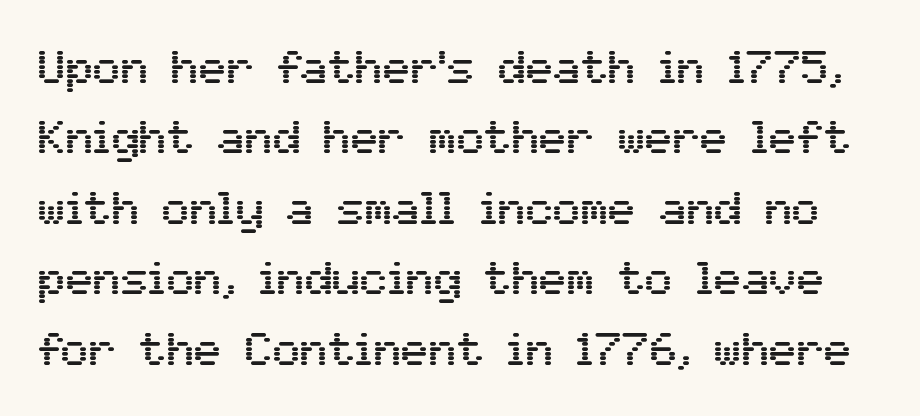
{"serif": "no", "italic": "no", "width": "normal", "stroke_contrast": "medium", "x_height": "medium", "monospaced": "no", "underline": "no", "line_spacing": "normal", "line_spacing_ratio": 1.53, "letter_spacing": "normal", "letter_spacing_em": 0.0, "glyph_px": 46}
